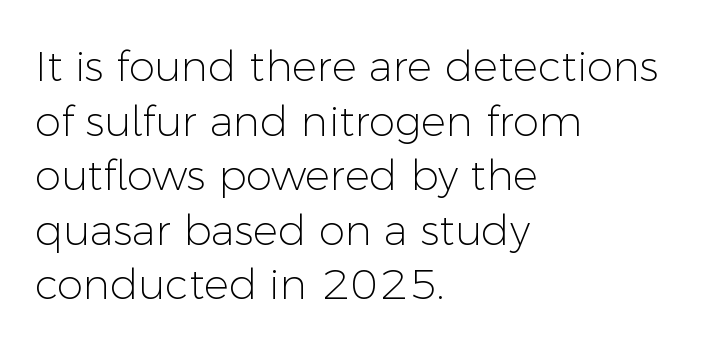
Serifs: no, the terminals of the letterforms are clean. Compared with a typical body face, this is equally light or lighter still. Line spacing here is normal. Each letter keeps its own natural width here, so spacing adapts to shape. Caption: multi-line text, flush left, ragged right.
